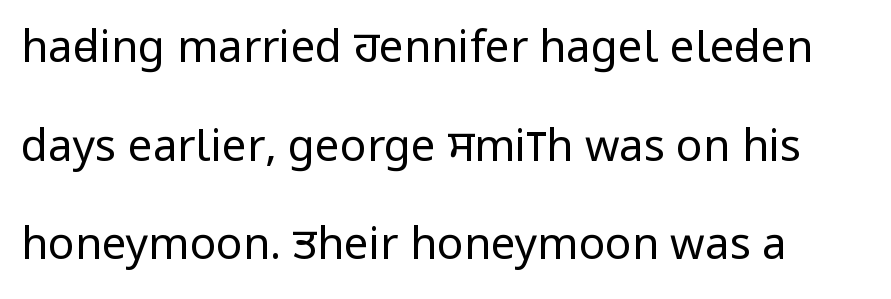
{"serif": "no", "italic": "no", "bold": "no", "weight": "regular", "width": "condensed", "stroke_contrast": "low", "x_height": "large", "monospaced": "no", "underline": "no", "line_spacing": "loose", "line_spacing_ratio": 2.24, "letter_spacing": "normal", "letter_spacing_em": 0.0, "glyph_px": 44}
